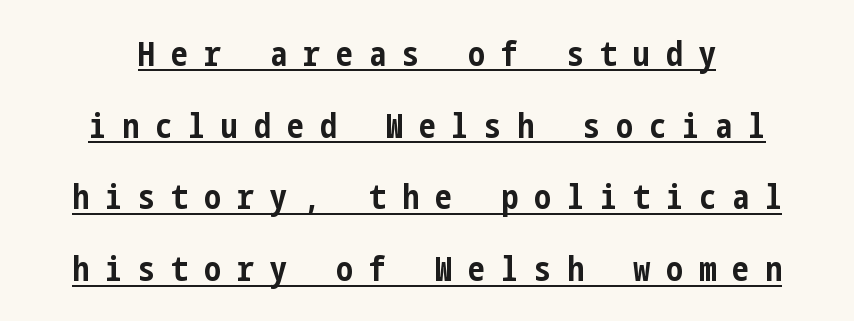
Caption: bold face, heavy strokes. A typesetter would label this face a sans. The passage shown stacks its lines with a broad gap. This sample uses expanded letter spacing, leaving extra air between glyphs.
